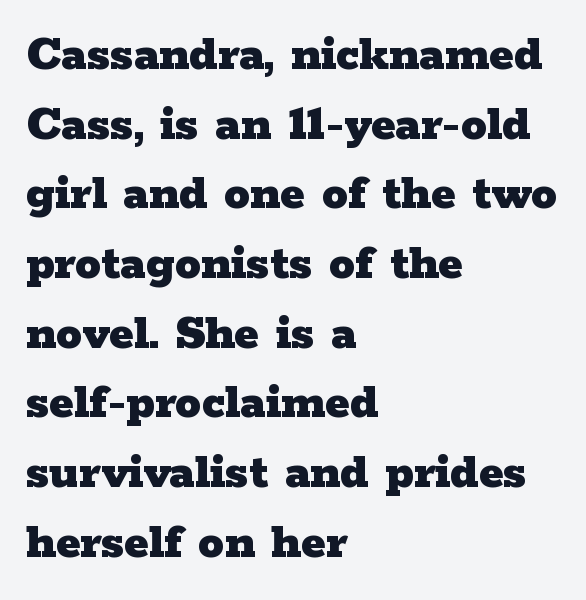
Q: Is the text bold? A: Yes.
Q: Is the text italic (slanted)? A: No, it is upright.
Q: Is the typeface a serif or a sans-serif typeface? A: Serif.
Q: Is the text underlined? A: No.
Q: How is the paragraph aligned? A: Left-aligned.
Q: Is the spacing between letters normal or unusually wide? A: Normal.
Q: Is the spacing between lines tight, normal or loose? A: Normal.
Q: Width (condensed, normal, or wide)? A: Wide.
Q: Stroke contrast? A: Low.
Q: x-height? A: Medium.
Q: Monospaced? A: No.
